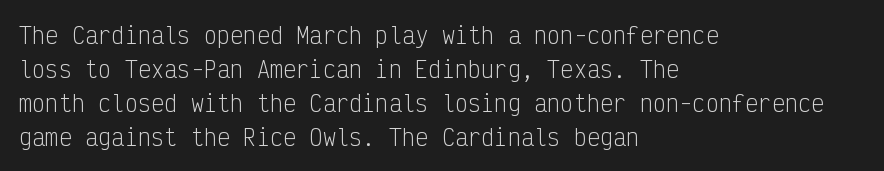
These lines stack with their left ends in a neat column. Any mark beneath the type? The region is blank. Short note: letters normally spaced. The type sits square on the baseline with zero lean.
